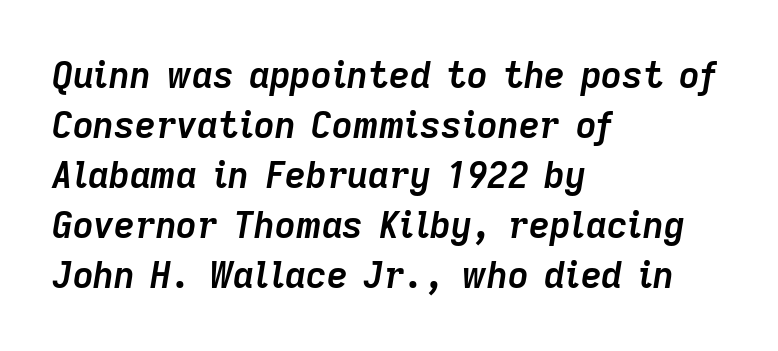
The image shows 36 px semibold type, italic (leaning right); set left-aligned, normal line spacing (1.39x), normal letter spacing, not underlined; low stroke contrast and a medium x-height.
